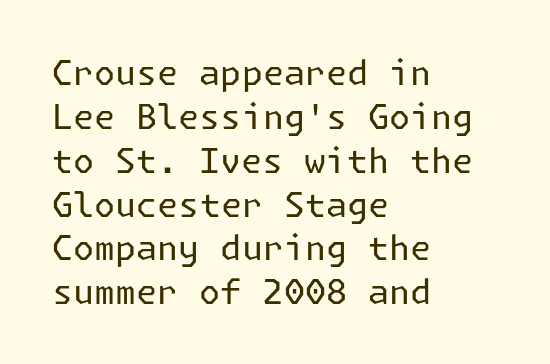
The ragged edge is on the right, which tells us the setting is flush left. Letters rest on an invisible, unmarked baseline. Short note: letters normally spaced. Does the type have serifs? No, each stem ends abruptly.
